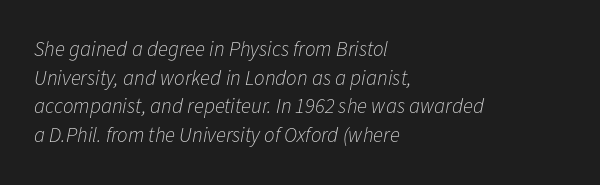
Horizontal alignment here is leftward, the default for most running prose. The letterforms sit at book weight or below. Bare-footed words on every line. One glance says typical: line gaps are just what's usual. The letterforms sit shoulder to shoulder at normal distance.
